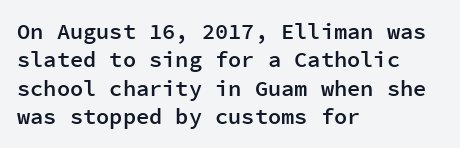
Q: Is the text bold? A: Semi-bold.
Q: Is the text italic (slanted)? A: No, it is upright.
Q: Is the text underlined? A: No.
Q: How is the paragraph aligned? A: Left-aligned.
Q: Is the spacing between letters normal or unusually wide? A: Normal.
Q: Is the spacing between lines tight, normal or loose? A: Normal.
